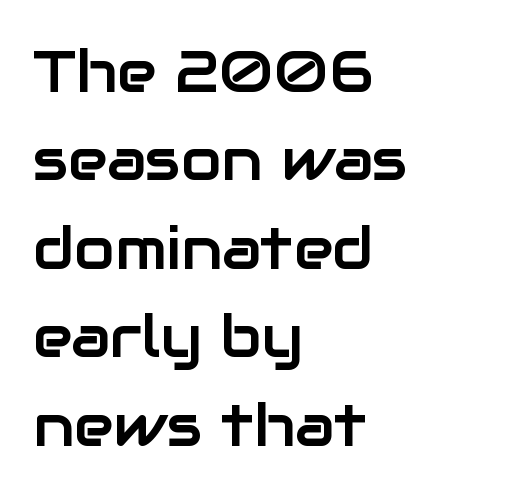
The image shows 59 px sans-serif type, upright; set left-aligned, normal line spacing (1.5x), normal letter spacing, not underlined; low stroke contrast and a medium x-height.
